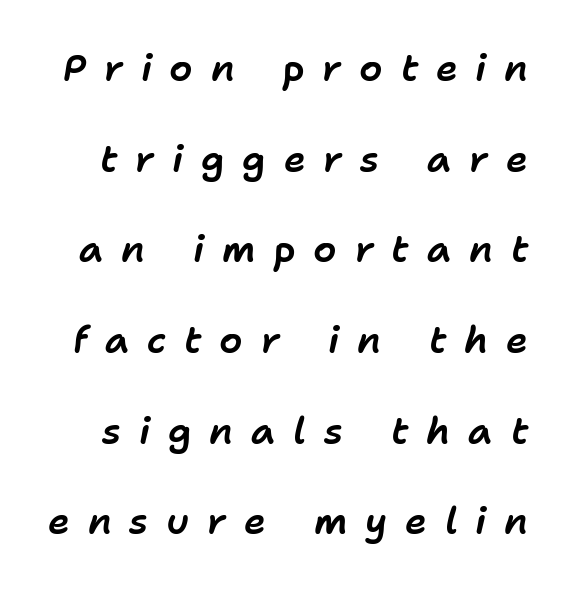
{"italic": "yes", "lean": "right", "slant_degrees": 11, "width": "normal", "stroke_contrast": "low", "x_height": "medium", "monospaced": "no", "underline": "no", "line_spacing": "loose", "line_spacing_ratio": 2.45, "letter_spacing": "wide", "letter_spacing_em": 0.48, "glyph_px": 37}
